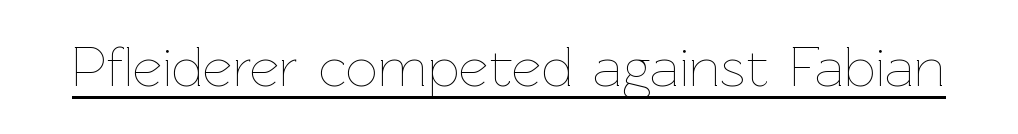
A typesetter would call this zero additional tracking. The font's upright variant was chosen for this text. The weight would be labelled regular, book, light, or lighter still. Decoration check: the copy is underlined. The letters advance in unequal steps, a hallmark of proportional type.
